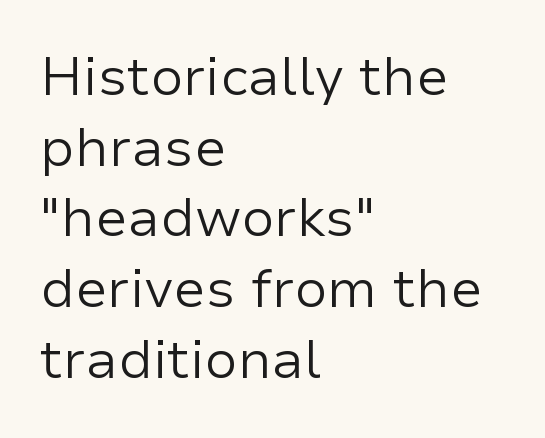
Q: Is the text bold? A: No.
Q: Is the text italic (slanted)? A: No, it is upright.
Q: Is the typeface a serif or a sans-serif typeface? A: Sans-serif.
Q: Is the text underlined? A: No.
Q: How is the paragraph aligned? A: Left-aligned.
Q: Is the spacing between letters normal or unusually wide? A: Normal.
Q: Is the spacing between lines tight, normal or loose? A: Normal.
Q: Width (condensed, normal, or wide)? A: Normal.
Q: Stroke contrast? A: Low.
Q: x-height? A: Medium.
Q: Monospaced? A: No.
